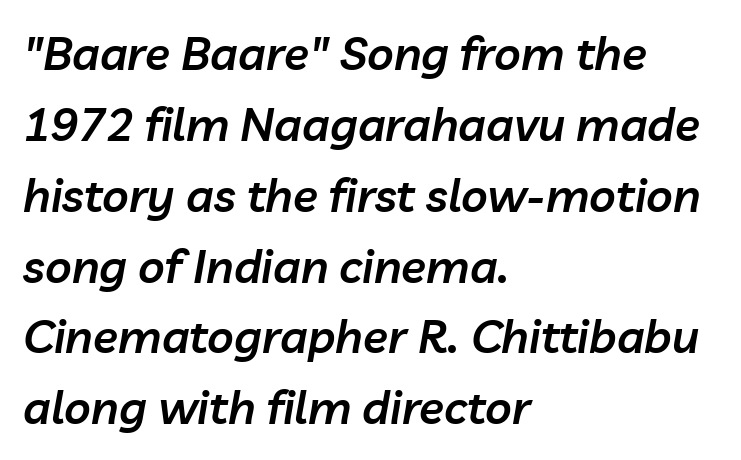
The image shows 46 px semibold type, italic (leaning right); set left-aligned, normal line spacing (1.54x), normal letter spacing, not underlined; low stroke contrast and a medium x-height.
